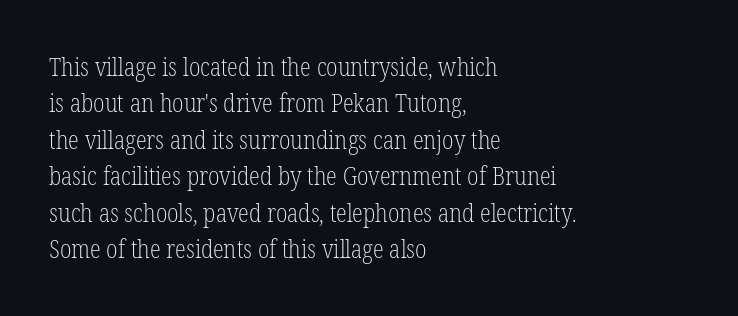
The image shows 25 px text type, upright; set left-aligned, normal line spacing (1.46x), normal letter spacing, not underlined.
